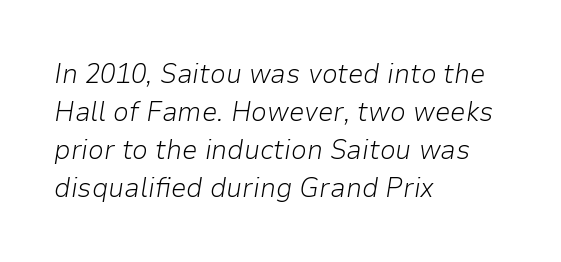
The image shows 28 px light type, italic (leaning right); set left-aligned, normal line spacing (1.36x), normal letter spacing, not underlined; low stroke contrast and a medium x-height.
